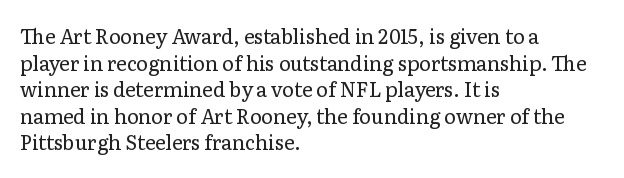
{"italic": "no", "bold": "no", "underline": "no", "align": "left", "line_spacing": "normal", "line_spacing_ratio": 1.33, "letter_spacing": "normal", "letter_spacing_em": 0.0, "glyph_px": 20}
